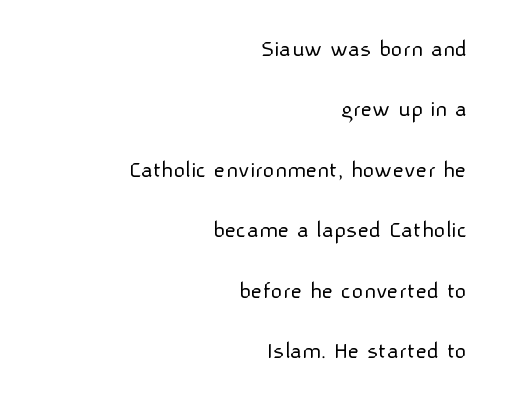
The image shows 25 px text type, upright; set right-aligned, loose line spacing (2.42x), normal letter spacing, not underlined.
